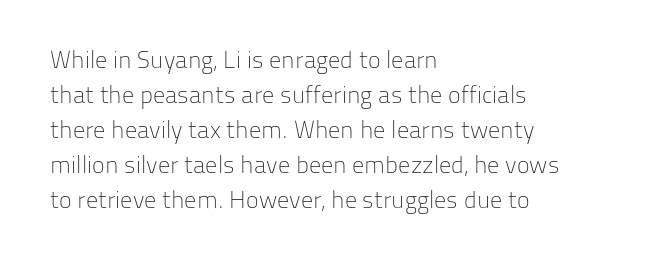
{"italic": "no", "bold": "no", "underline": "no", "align": "left", "line_spacing": "normal", "line_spacing_ratio": 1.46, "letter_spacing": "normal", "letter_spacing_em": 0.0, "glyph_px": 24}
